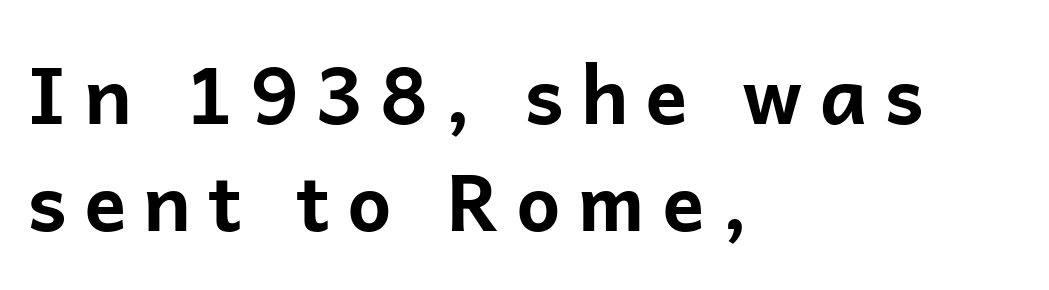
{"serif": "no", "italic": "no", "bold": "yes", "weight": "bold", "width": "normal", "stroke_contrast": "low", "x_height": "medium", "monospaced": "no", "underline": "no", "align": "left", "line_spacing": "normal", "line_spacing_ratio": 1.36, "letter_spacing": "wide", "letter_spacing_em": 0.21, "glyph_px": 79}
